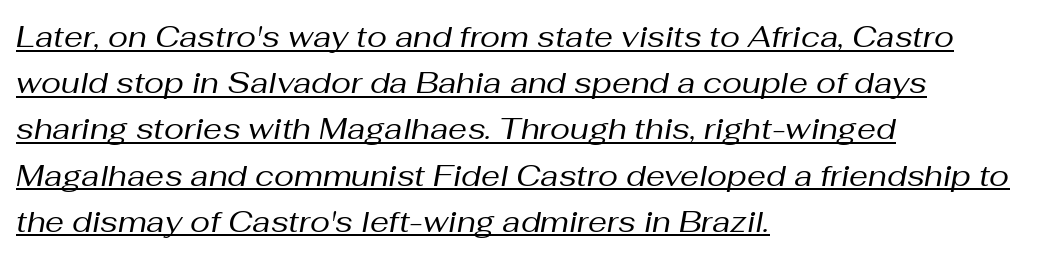
Q: Is the text bold? A: No.
Q: Is the text italic (slanted)? A: Yes, it leans right by about 10 degrees.
Q: Is the text underlined? A: Yes.
Q: How is the paragraph aligned? A: Left-aligned.
Q: Is the spacing between letters normal or unusually wide? A: Normal.
Q: Is the spacing between lines tight, normal or loose? A: Normal.
Q: Width (condensed, normal, or wide)? A: Normal.
Q: Stroke contrast? A: Medium.
Q: x-height? A: Medium.
Q: Monospaced? A: No.
